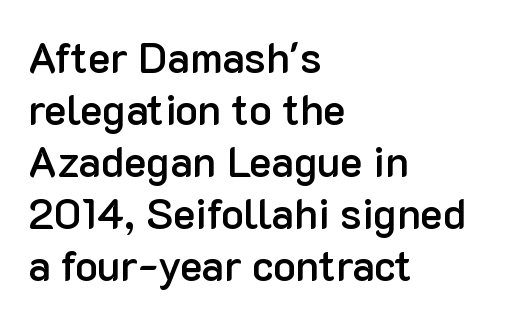
Q: Is the text bold? A: Semi-bold.
Q: Is the text italic (slanted)? A: No, it is upright.
Q: Is the typeface a serif or a sans-serif typeface? A: Sans-serif.
Q: Is the text underlined? A: No.
Q: How is the paragraph aligned? A: Left-aligned.
Q: Is the spacing between letters normal or unusually wide? A: Normal.
Q: Width (condensed, normal, or wide)? A: Normal.
Q: Stroke contrast? A: Low.
Q: x-height? A: Medium.
Q: Monospaced? A: No.
